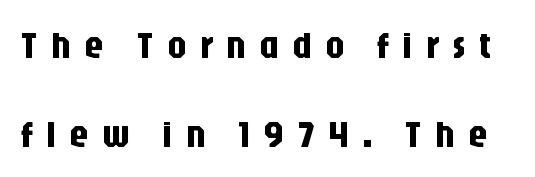
Q: Is the text italic (slanted)? A: No, it is upright.
Q: Is the typeface a serif or a sans-serif typeface? A: Sans-serif.
Q: Is the text underlined? A: No.
Q: Is the spacing between letters normal or unusually wide? A: Unusually wide.
Q: Is the spacing between lines tight, normal or loose? A: Loose.
Q: Width (condensed, normal, or wide)? A: Condensed.
Q: Stroke contrast? A: Low.
Q: x-height? A: Large.
Q: Monospaced? A: No.
